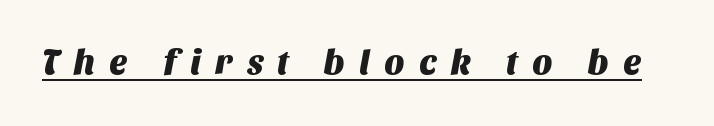
Q: Is the typeface a serif or a sans-serif typeface? A: Sans-serif.
Q: Is the text underlined? A: Yes.
Q: Is the spacing between letters normal or unusually wide? A: Unusually wide.
Q: Width (condensed, normal, or wide)? A: Normal.
Q: Stroke contrast? A: Medium.
Q: x-height? A: Large.
Q: Monospaced? A: No.
